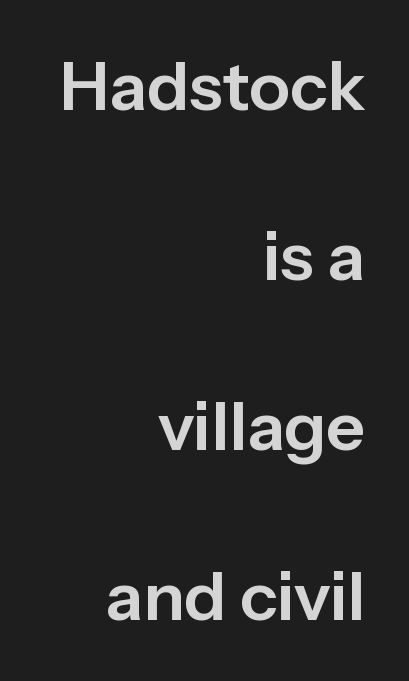
The image shows 68 px sans-serif type, upright; set right-aligned, loose line spacing (2.5x), normal letter spacing, not underlined; low stroke contrast and a medium x-height.
